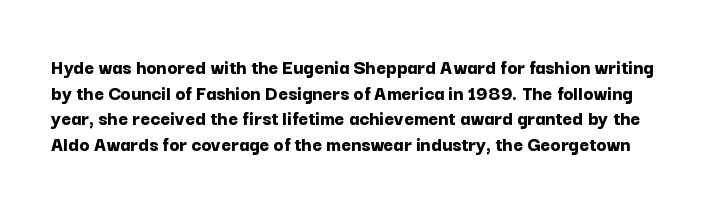
The image shows 21 px bold type, upright; set line spacing 1.22x, normal letter spacing, not underlined.
